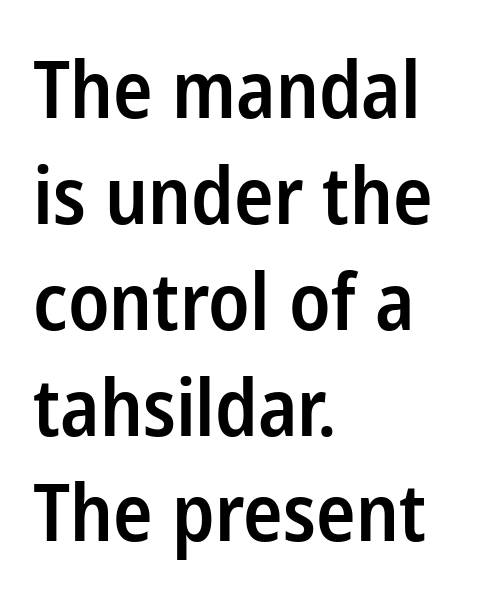
The image shows 79 px semibold, condensed sans-serif type, upright; set left-aligned, normal line spacing (1.34x), normal letter spacing, not underlined; low stroke contrast and a medium x-height.
